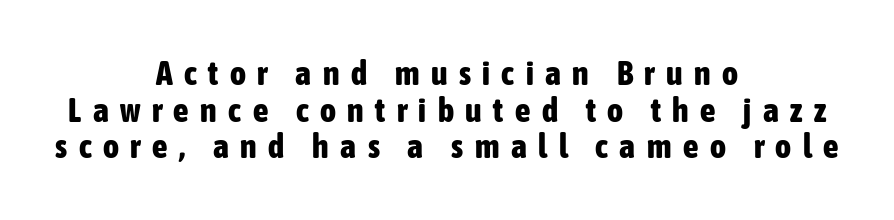
{"serif": "no", "italic": "no", "bold": "yes", "weight": "bold", "width": "condensed", "stroke_contrast": "low", "x_height": "medium", "monospaced": "no", "underline": "no", "align": "center", "line_spacing": "tight", "line_spacing_ratio": 1.08, "letter_spacing": "wide", "letter_spacing_em": 0.34, "glyph_px": 34}
